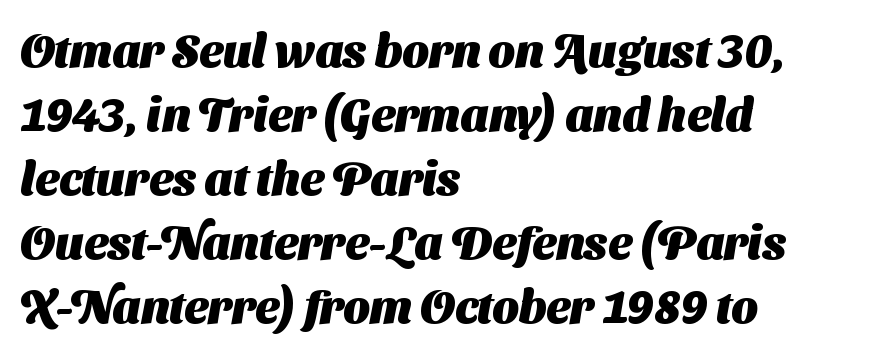
Q: Is the text bold? A: Yes.
Q: Is the typeface a serif or a sans-serif typeface? A: Sans-serif.
Q: Is the text underlined? A: No.
Q: How is the paragraph aligned? A: Left-aligned.
Q: Is the spacing between letters normal or unusually wide? A: Normal.
Q: Is the spacing between lines tight, normal or loose? A: Normal.
Q: Width (condensed, normal, or wide)? A: Normal.
Q: Stroke contrast? A: Medium.
Q: x-height? A: Medium.
Q: Monospaced? A: No.
